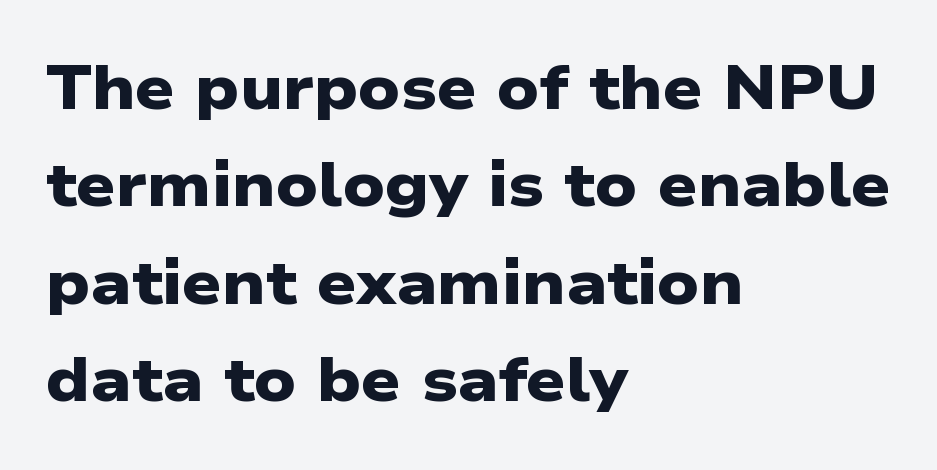
The image shows 62 px heavy, wide sans-serif type; set left-aligned, normal line spacing (1.57x), normal letter spacing, not underlined; low stroke contrast and a medium x-height.
